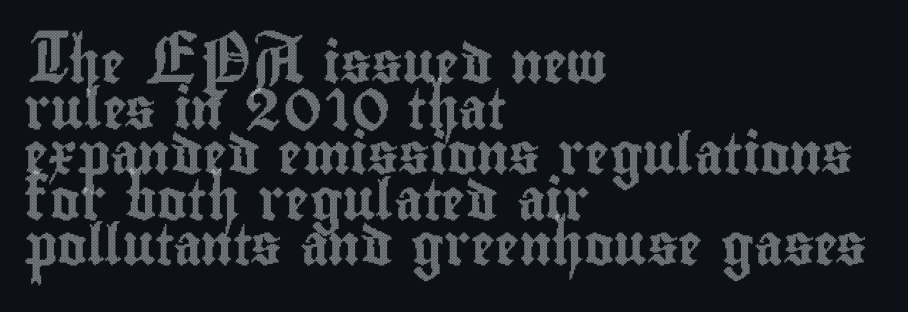
The image shows 40 px condensed type, upright; set left-aligned, tight line spacing (1.14x), normal letter spacing, not underlined; a small x-height.
